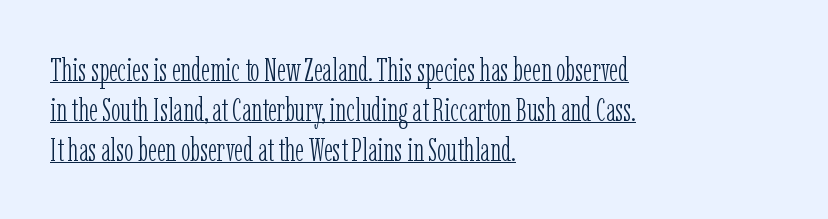
{"serif": "yes", "italic": "no", "bold": "no", "weight": "light", "width": "condensed", "stroke_contrast": "low", "x_height": "medium", "monospaced": "no", "underline": "yes", "align": "left", "line_spacing": "normal", "line_spacing_ratio": 1.25, "letter_spacing": "normal", "letter_spacing_em": 0.0, "glyph_px": 32}
